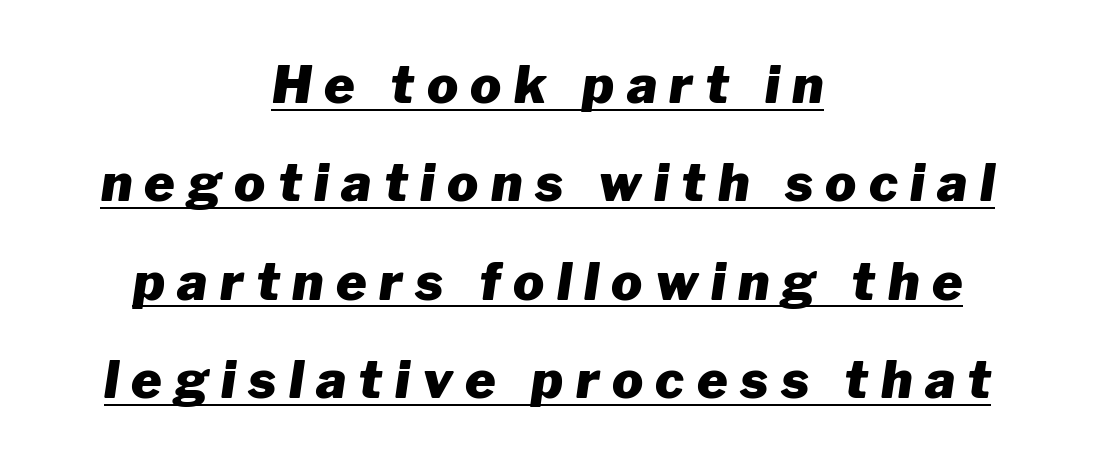
{"italic": "yes", "lean": "right", "slant_degrees": 8, "bold": "yes", "weight": "heavy", "width": "normal", "stroke_contrast": "low", "x_height": "medium", "monospaced": "no", "underline": "yes", "align": "center", "line_spacing_ratio": 1.89, "letter_spacing": "wide", "letter_spacing_em": 0.24, "glyph_px": 52}
